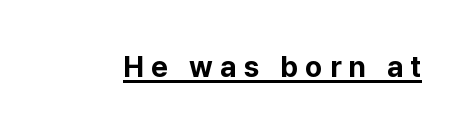
The image shows 29 px bold sans-serif type, upright; set unusually wide letter spacing (+0.25 em), underlined; low stroke contrast and a medium x-height.
